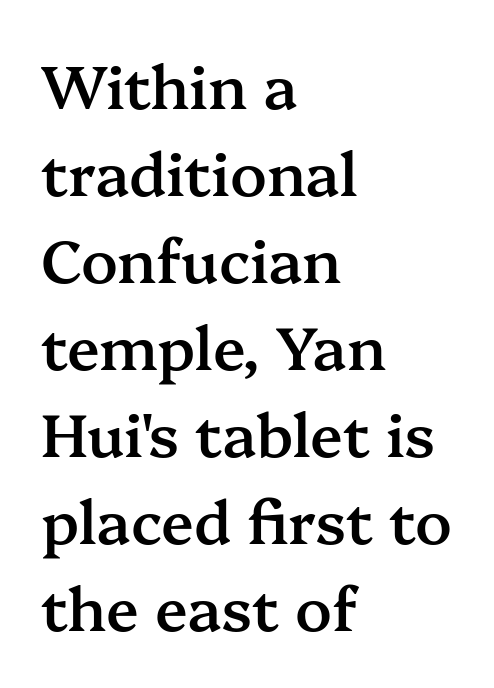
Q: Is the text bold? A: Semi-bold.
Q: Is the text italic (slanted)? A: No, it is upright.
Q: Is the typeface a serif or a sans-serif typeface? A: Serif.
Q: Is the text underlined? A: No.
Q: How is the paragraph aligned? A: Left-aligned.
Q: Is the spacing between letters normal or unusually wide? A: Normal.
Q: Is the spacing between lines tight, normal or loose? A: Normal.
Q: Width (condensed, normal, or wide)? A: Normal.
Q: Stroke contrast? A: Medium.
Q: x-height? A: Medium.
Q: Monospaced? A: No.
